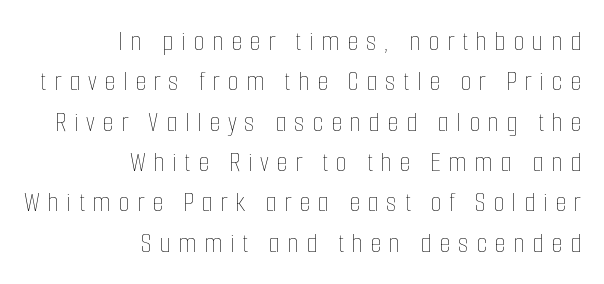
Compared with a typical body face, this is equally light or lighter still. Caption: expanded tracking, letters set apart. Underlining? Definitely not there. The line-height multiplier appears to be the usual default. Compared with a flush-left layout, this one pins lines to the opposite, right side.
